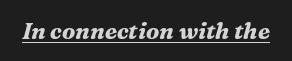
The image shows 23 px bold type, italic (leaning right); set normal letter spacing, underlined.
